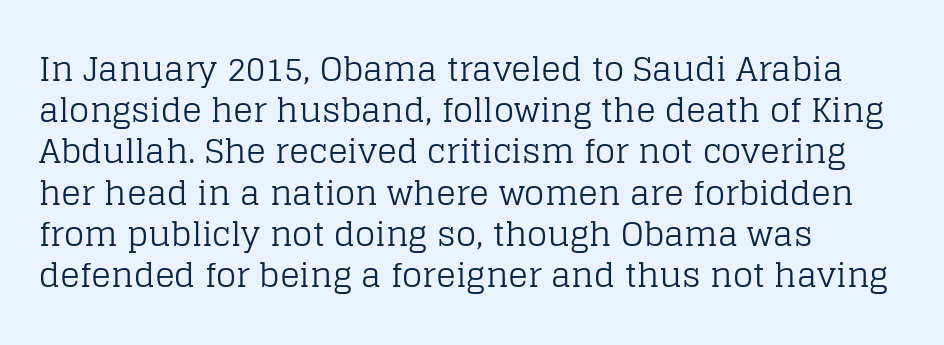
{"serif": "yes", "italic": "no", "bold": "no", "weight": "regular", "width": "normal", "stroke_contrast": "low", "x_height": "large", "monospaced": "no", "underline": "no", "align": "left", "line_spacing": "normal", "line_spacing_ratio": 1.25, "letter_spacing": "normal", "letter_spacing_em": 0.0, "glyph_px": 33}
